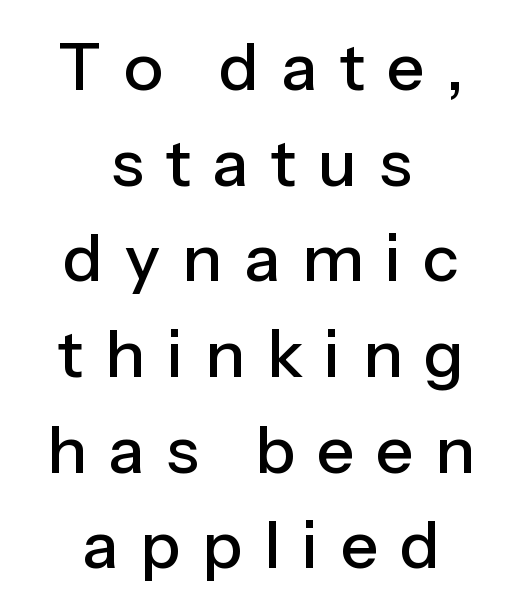
Whoever set this chose a conventional vertical rhythm. Clear beneath every line of the passage. Note the varied advance widths — an 'i' is clearly narrower than an 'm'. This sample uses expanded letter spacing, leaving extra air between glyphs.
